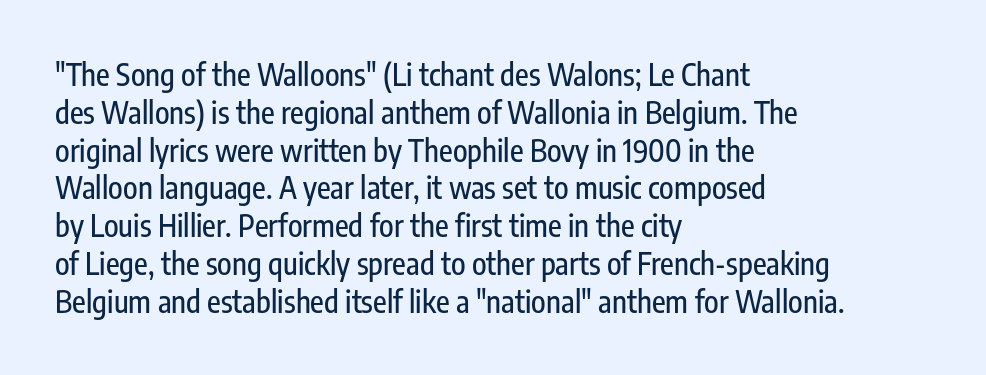
The image shows 30 px condensed sans-serif type, upright; set left-aligned, normal line spacing (1.26x), normal letter spacing, not underlined; low stroke contrast and a medium x-height.
